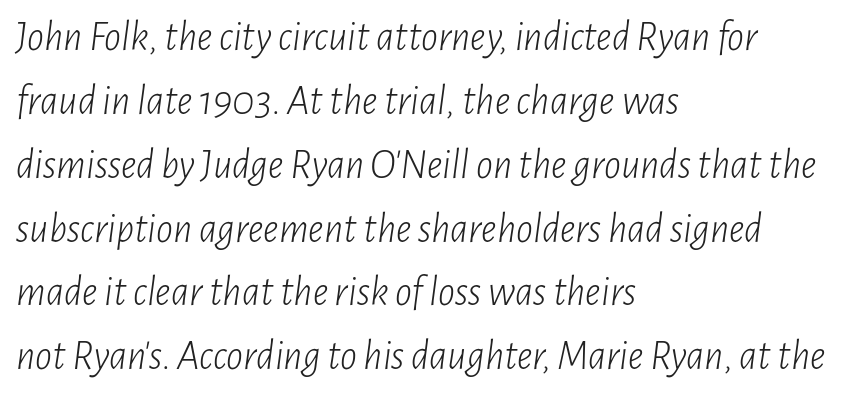
Q: Is the text bold? A: No.
Q: Is the text italic (slanted)? A: Yes, it leans right by about 7 degrees.
Q: Is the text underlined? A: No.
Q: How is the paragraph aligned? A: Left-aligned.
Q: Is the spacing between letters normal or unusually wide? A: Normal.
Q: Is the spacing between lines tight, normal or loose? A: Normal.
Q: Width (condensed, normal, or wide)? A: Condensed.
Q: Stroke contrast? A: Low.
Q: x-height? A: Medium.
Q: Monospaced? A: No.
